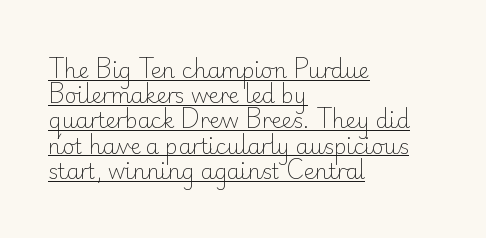
Default kerning and tracking; the words read as compact shapes. Unbolded letterforms with no extra heft. The string is rendered with underlining switched on. Does the lettering tilt? It doesn't — this is upright. The rag falls on the right side of this text block.
